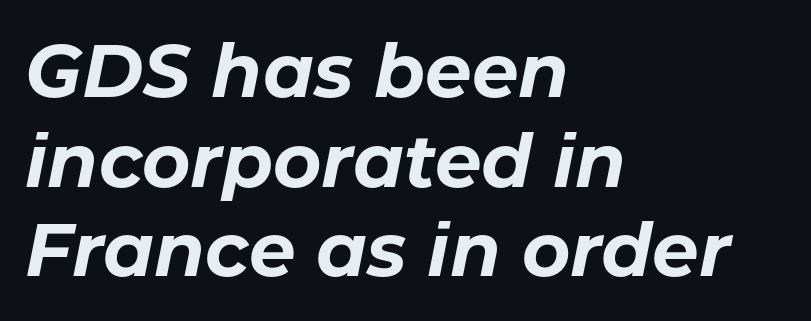
The image shows 74 px bold type, italic (leaning right); set left-aligned, line spacing 1.21x, normal letter spacing, not underlined; low stroke contrast and a medium x-height.
